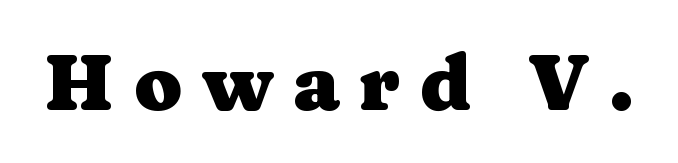
The image shows 78 px heavy, wide serif type, upright; set unusually wide letter spacing (+0.25 em), not underlined; medium stroke contrast and a medium x-height.
